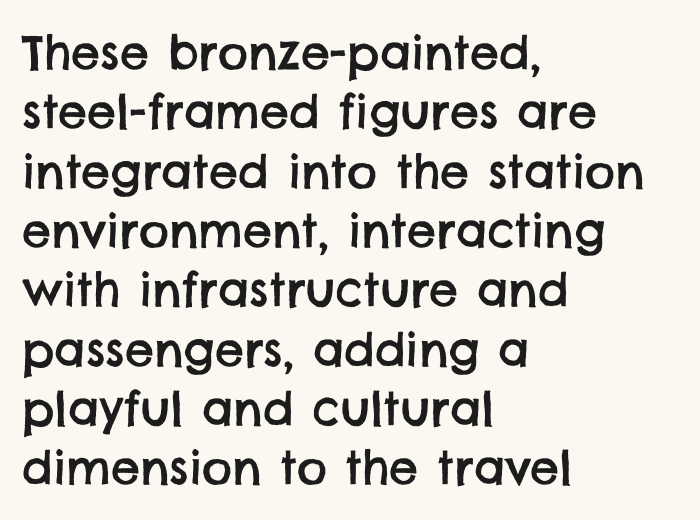
This rendering features lettering with no underline. Look at the tracking — it's just the regular setting, nothing added. Layout note: lines flush left. The face used here is proportionally spaced, like ordinary book or web type. Regular leading. The typeface chosen for these lines omits serifs.
